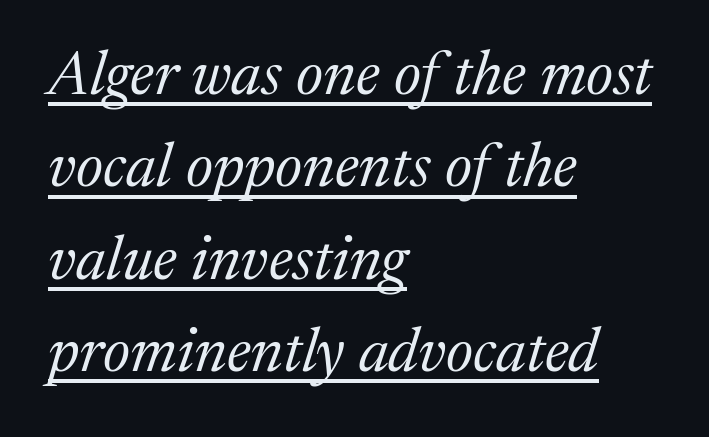
Is this a fixed-width face? No — the glyphs have proportional, varying widths. Decoration check: the copy is underlined. The font is comparable to plain body text, perhaps lighter. Is the letter spacing exaggerated? No — it looks like the ordinary default. Notice how the stems are inclined rather than vertical — that's the hallmark of italics.
